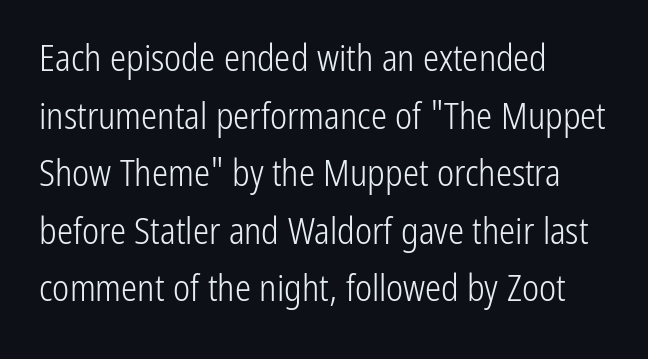
No chunkiness to these letters — they're not bold. The paragraph has a hard left edge and a soft right edge. Regular leading. Proportional: the letters do not fall into vertical columns. Underline: absent. These lines were composed using upright roman letters.
